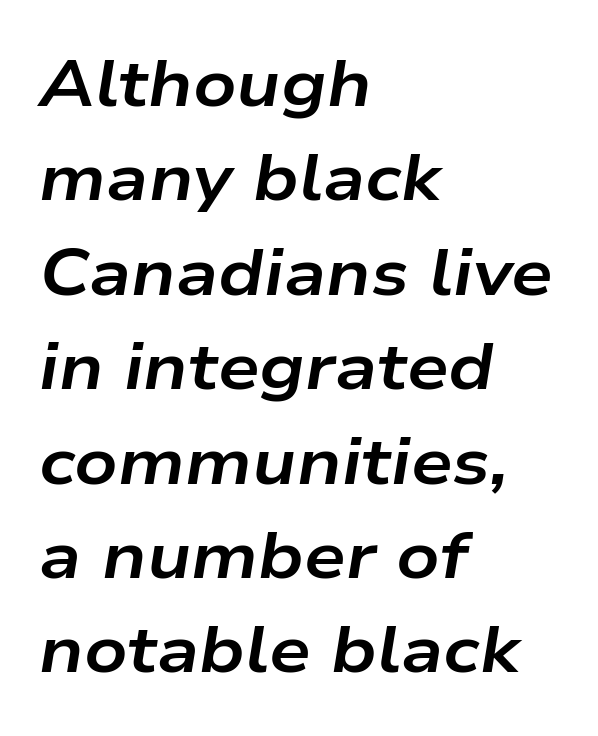
{"italic": "yes", "lean": "right", "slant_degrees": 9, "bold": "yes", "weight": "bold", "width": "wide", "stroke_contrast": "low", "x_height": "medium", "monospaced": "no", "underline": "no", "align": "left", "line_spacing": "normal", "line_spacing_ratio": 1.43, "letter_spacing": "normal", "letter_spacing_em": 0.0, "glyph_px": 66}
